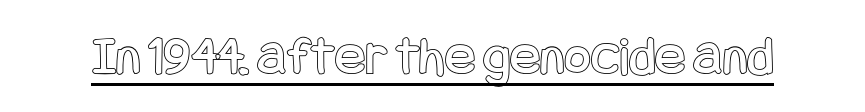
The image shows 57 px condensed type, upright; set normal letter spacing, underlined; a large x-height.
